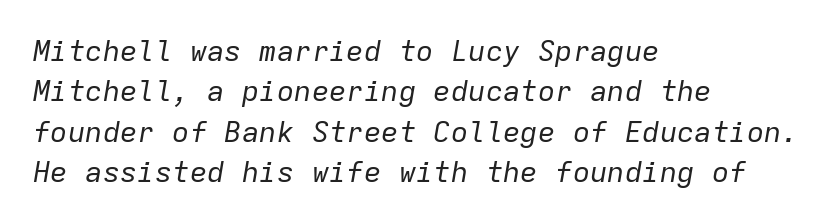
Q: Is the text bold? A: No.
Q: Is the text italic (slanted)? A: Yes, it leans right by about 9 degrees.
Q: Is the text underlined? A: No.
Q: How is the paragraph aligned? A: Left-aligned.
Q: Is the spacing between letters normal or unusually wide? A: Normal.
Q: Is the spacing between lines tight, normal or loose? A: Normal.
Q: Width (condensed, normal, or wide)? A: Normal.
Q: Stroke contrast? A: Low.
Q: x-height? A: Medium.
Q: Monospaced? A: Yes.
